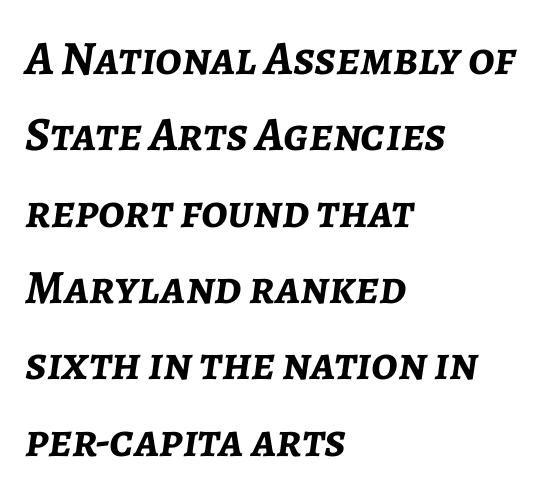
Q: Is the text bold? A: Yes.
Q: Is the text italic (slanted)? A: Yes, it leans right by about 7 degrees.
Q: Is the text underlined? A: No.
Q: How is the paragraph aligned? A: Left-aligned.
Q: Is the spacing between letters normal or unusually wide? A: Normal.
Q: Is the spacing between lines tight, normal or loose? A: Normal.
Q: Width (condensed, normal, or wide)? A: Normal.
Q: Stroke contrast? A: Low.
Q: x-height? A: Medium.
Q: Monospaced? A: No.
